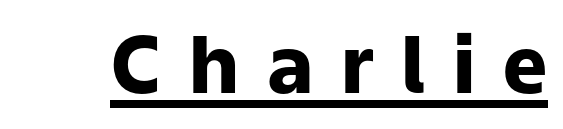
Is this a fixed-width face? No — the glyphs have proportional, varying widths. Spacing between characters has been opened up far beyond the box default. Heavy-handed strokes throughout: this text is bold. Every character sits straight up, as roman type does.
